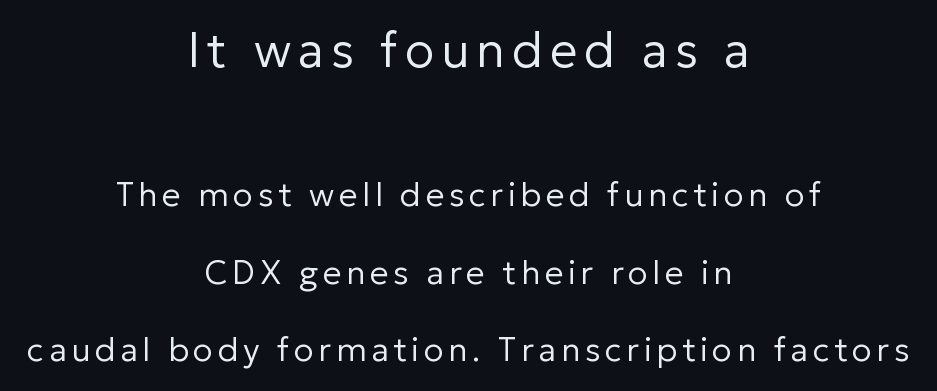
The image shows 49 px regular-weight sans-serif type, upright; set centered, loose line spacing (2.35x), not underlined; the first (top) block is 1.48x larger; low stroke contrast and a medium x-height.
